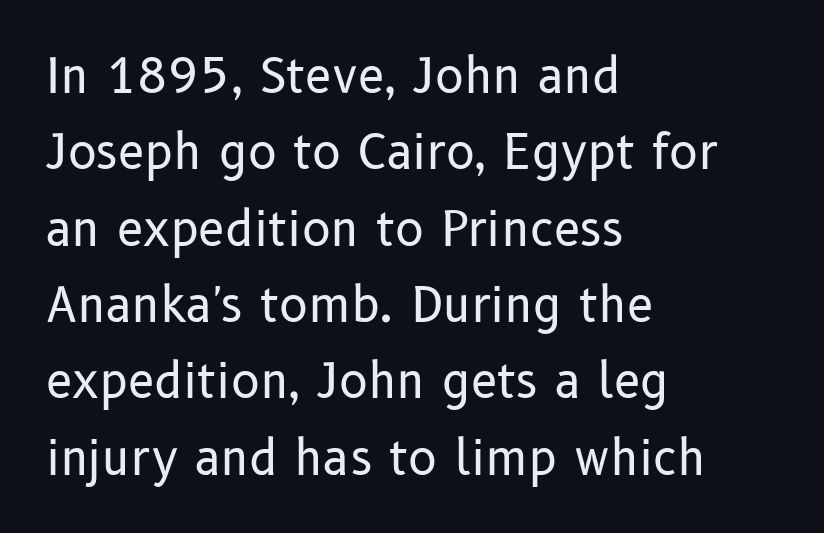
The typeface has the unassuming heft of standard copy or less. No extra tracking has been applied to these lines. This sample keeps an unexceptional amount of space between lines. Typeset ragged right — the left edge is the straight one.
